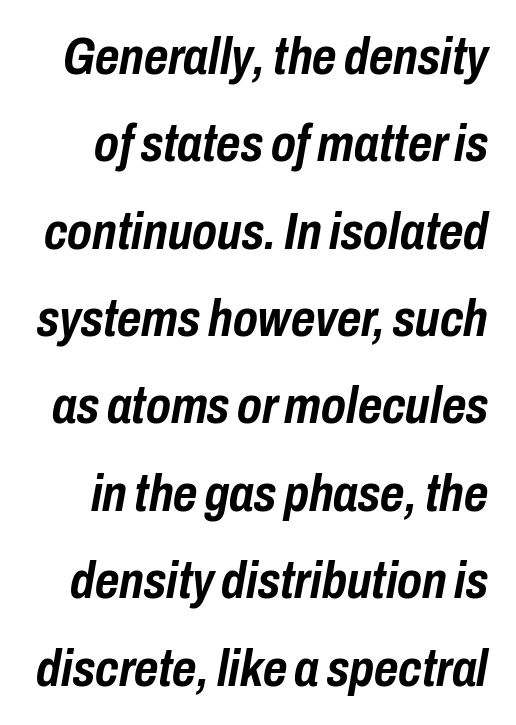
Q: Is the text bold? A: Yes.
Q: Is the text italic (slanted)? A: Yes, it leans right by about 10 degrees.
Q: Is the text underlined? A: No.
Q: Is the spacing between letters normal or unusually wide? A: Normal.
Q: Is the spacing between lines tight, normal or loose? A: Normal.
Q: Width (condensed, normal, or wide)? A: Condensed.
Q: Stroke contrast? A: Low.
Q: x-height? A: Medium.
Q: Monospaced? A: No.
